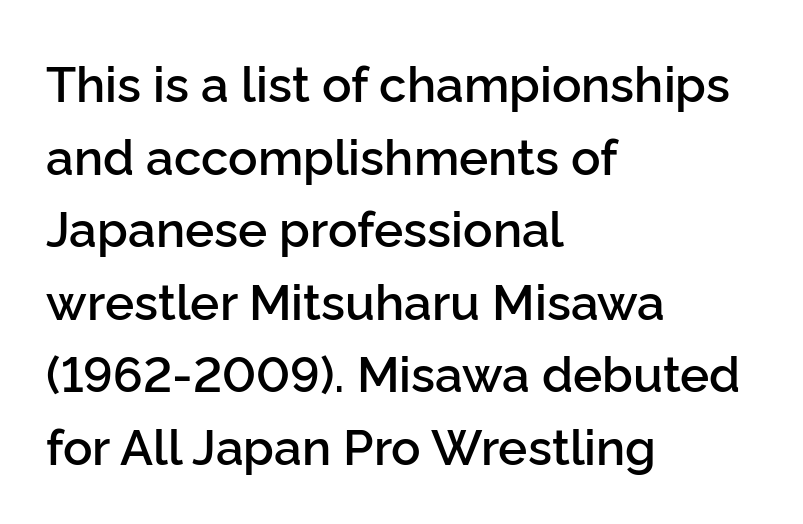
The image shows 49 px semibold sans-serif type, upright; set left-aligned, normal line spacing (1.48x), normal letter spacing, not underlined; low stroke contrast and a medium x-height.
